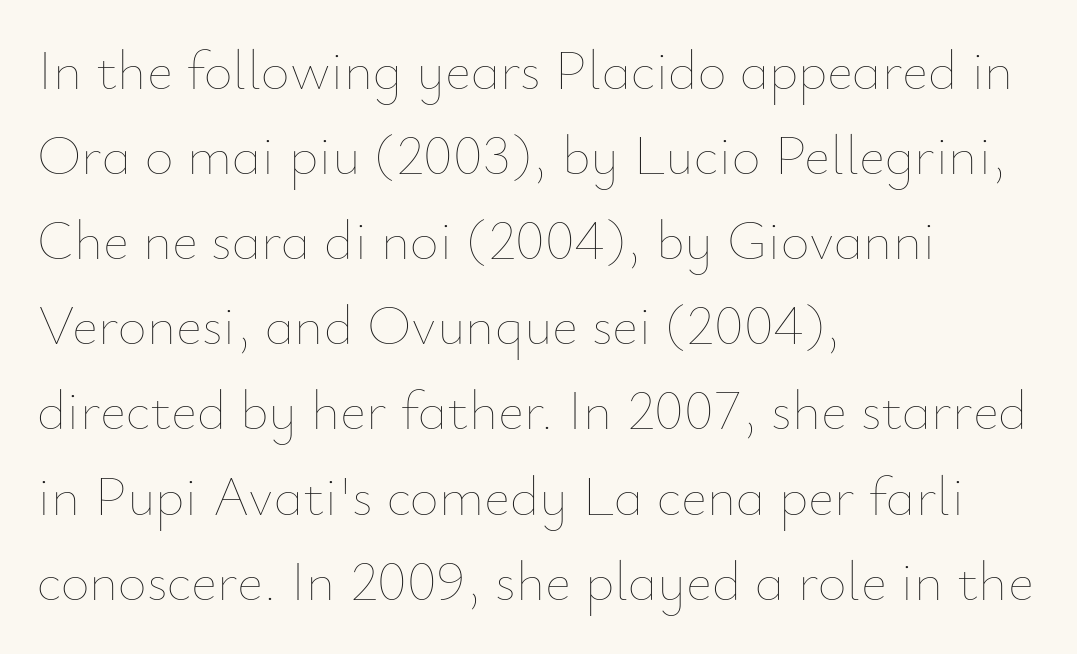
{"italic": "no", "bold": "no", "weight": "thin", "width": "normal", "stroke_contrast": "low", "x_height": "small", "monospaced": "no", "underline": "no", "align": "left", "line_spacing": "normal", "line_spacing_ratio": 1.52, "letter_spacing": "normal", "letter_spacing_em": 0.0, "glyph_px": 56}
